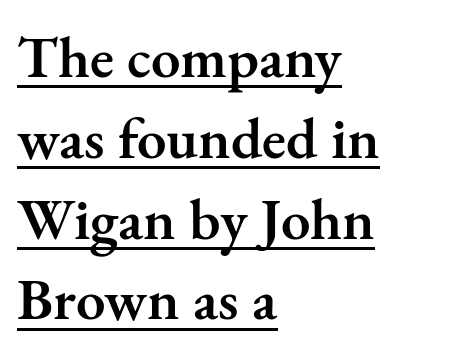
The block of text has a typical density, with ordinary space between rows. Posture: straight, roman, zero tilt. Serif or sans? Serif — the stroke terminals have little feet. The passage shown is typed in a proportional face where columns would drift. A rule runs beneath these lines of type. Notice how the passage keeps a crisp vertical edge on the left only.
